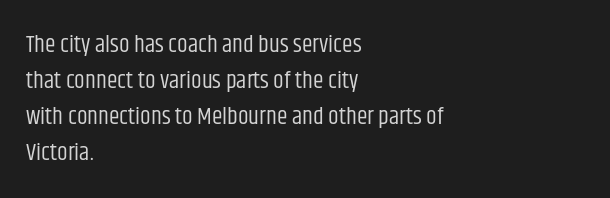
There is no visible air inserted between adjacent glyphs. The rendering anchors every line to the left-hand side. Counters stay open thanks to moderate or lighter strokes. Is there much room between lines? A standard amount, neither cramped nor airy. Type without underlining.
